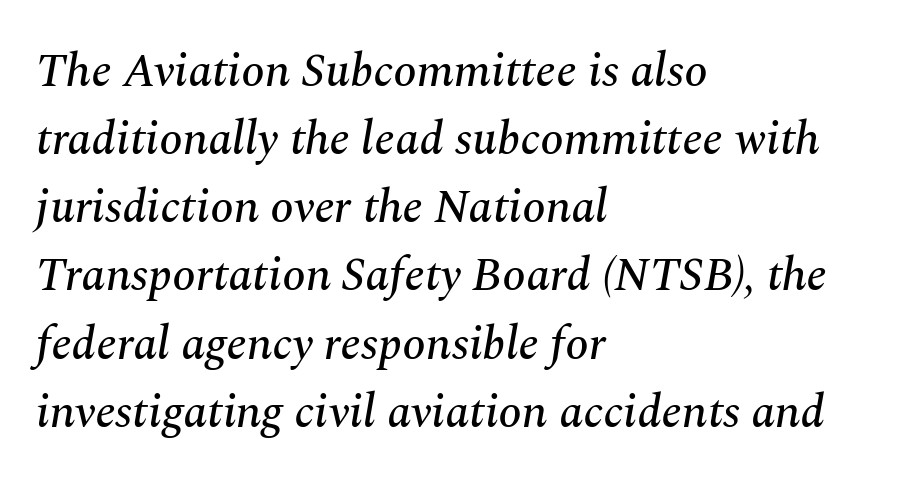
Q: Is the text italic (slanted)? A: Yes, it leans right by about 10 degrees.
Q: Is the typeface a serif or a sans-serif typeface? A: Serif.
Q: Is the text underlined? A: No.
Q: How is the paragraph aligned? A: Left-aligned.
Q: Is the spacing between letters normal or unusually wide? A: Normal.
Q: Is the spacing between lines tight, normal or loose? A: Normal.
Q: Width (condensed, normal, or wide)? A: Normal.
Q: Stroke contrast? A: Medium.
Q: x-height? A: Medium.
Q: Monospaced? A: No.
